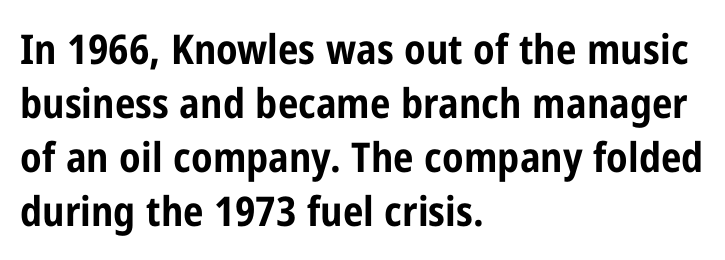
Q: Is the text bold? A: Yes.
Q: Is the text italic (slanted)? A: No, it is upright.
Q: Is the typeface a serif or a sans-serif typeface? A: Sans-serif.
Q: Is the text underlined? A: No.
Q: How is the paragraph aligned? A: Left-aligned.
Q: Is the spacing between letters normal or unusually wide? A: Normal.
Q: Is the spacing between lines tight, normal or loose? A: Normal.
Q: Width (condensed, normal, or wide)? A: Condensed.
Q: Stroke contrast? A: Low.
Q: x-height? A: Medium.
Q: Monospaced? A: No.
